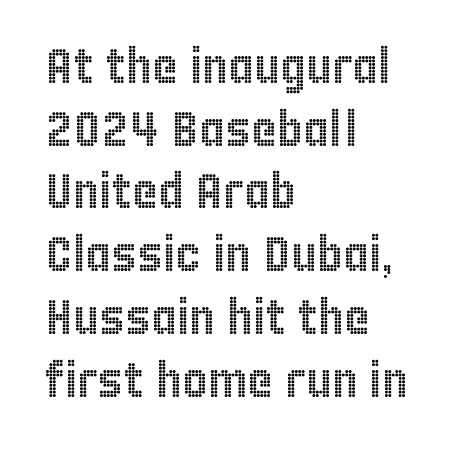
Words float on clear page, feet unadorned. Every character sits straight up, as roman type does. Proportional: the letters do not fall into vertical columns. Each line starts at the same left margin while the right side varies. The horizontal fit of the characters is conventional and even. Rows of type keep a routine distance in the vertical direction.
